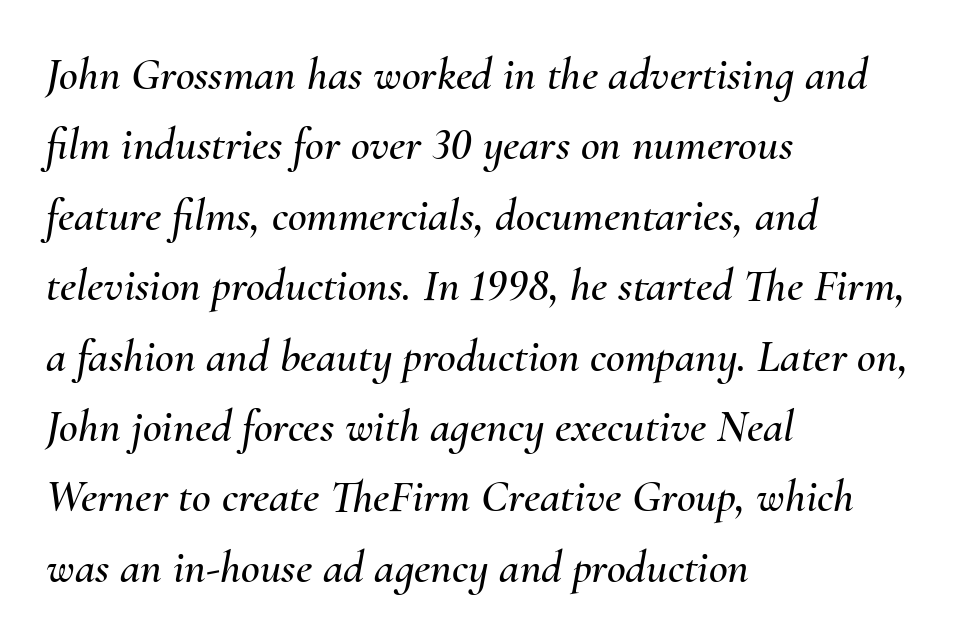
The image shows 46 px text type, italic (leaning right); set left-aligned, normal line spacing (1.53x), normal letter spacing, not underlined; medium stroke contrast and a small x-height.
